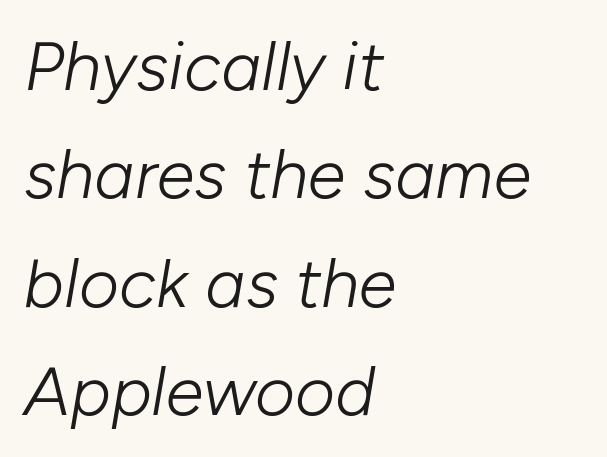
The image shows 69 px light type, italic (leaning right); set left-aligned, normal line spacing (1.57x), normal letter spacing, not underlined; low stroke contrast and a medium x-height.
